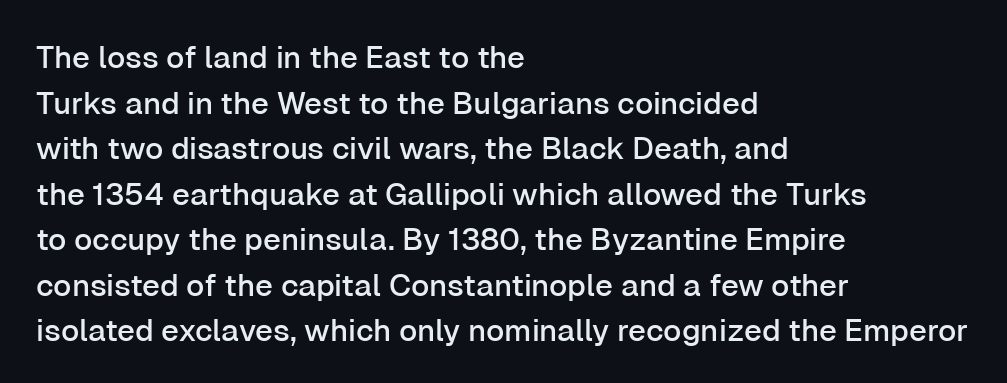
Standard letterfit; no display-style spreading of the glyphs. Looks like regular typesetting: each glyph gets only the width it needs. Bare-footed words on every line. Serifs: no, the terminals of the letterforms are clean. The ragged edge is on the right, which tells us the setting is flush left.
